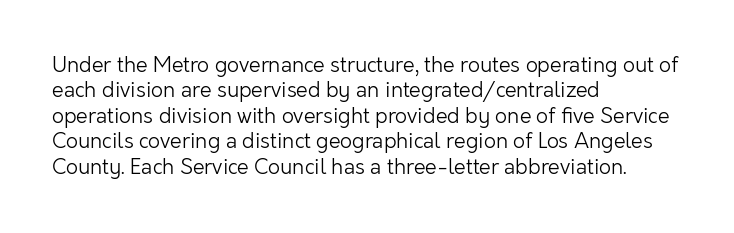
The image shows 21 px text type, upright; set left-aligned, line spacing 1.21x, normal letter spacing, not underlined.
